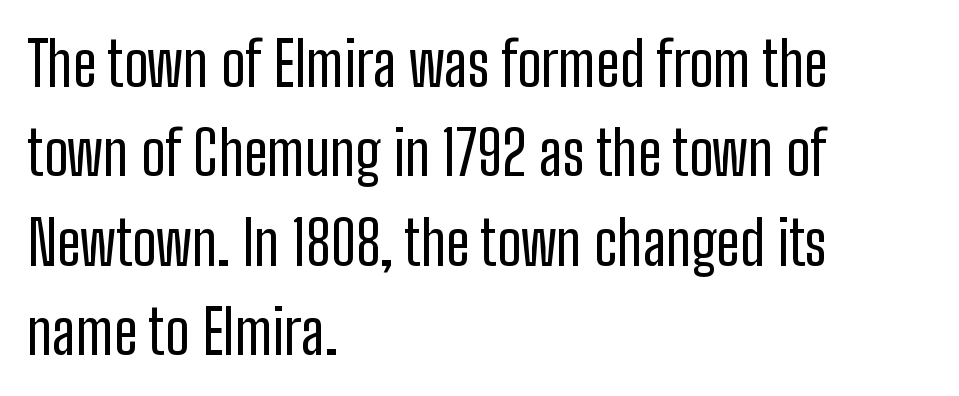
{"serif": "no", "italic": "no", "bold": "no", "weight": "regular", "width": "condensed", "stroke_contrast": "low", "x_height": "medium", "monospaced": "no", "underline": "no", "align": "left", "line_spacing": "normal", "line_spacing_ratio": 1.49, "letter_spacing": "normal", "letter_spacing_em": 0.0, "glyph_px": 60}
